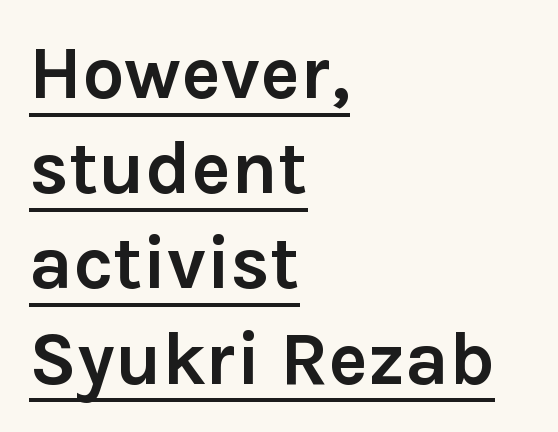
{"serif": "no", "italic": "no", "bold": "yes", "weight": "semibold", "width": "normal", "stroke_contrast": "low", "x_height": "medium", "monospaced": "no", "underline": "yes", "align": "left", "line_spacing": "normal", "line_spacing_ratio": 1.27, "letter_spacing": "normal", "letter_spacing_em": 0.0, "glyph_px": 75}
